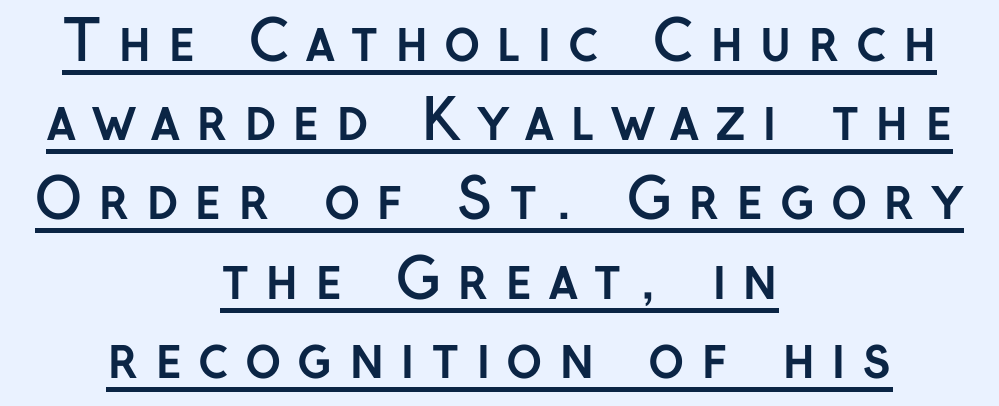
Q: Is the text bold? A: Yes.
Q: Is the text italic (slanted)? A: No, it is upright.
Q: Is the typeface a serif or a sans-serif typeface? A: Sans-serif.
Q: Is the text underlined? A: Yes.
Q: How is the paragraph aligned? A: Centered.
Q: Is the spacing between letters normal or unusually wide? A: Unusually wide.
Q: Is the spacing between lines tight, normal or loose? A: Normal.
Q: Width (condensed, normal, or wide)? A: Normal.
Q: Stroke contrast? A: Low.
Q: x-height? A: Medium.
Q: Monospaced? A: No.
